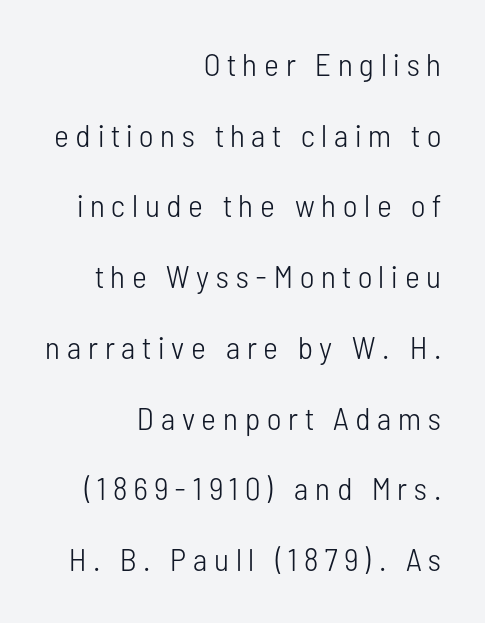
Words appear elongated and porous because spacing is wide. You could not count columns in this text — the font is proportionally spaced. The specimen omits any rule beneath the text block's lines. Quick note: interline space is abundant. A student would call this right alignment; a typographer would say flush right, rag left. Posture: straight, roman, zero tilt.
